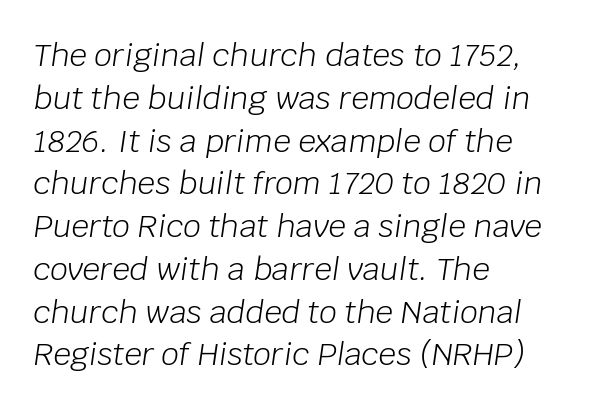
{"italic": "yes", "lean": "right", "slant_degrees": 8, "bold": "no", "weight": "light", "width": "normal", "stroke_contrast": "low", "x_height": "large", "monospaced": "no", "underline": "no", "align": "left", "line_spacing": "normal", "line_spacing_ratio": 1.38, "letter_spacing": "normal", "letter_spacing_em": 0.0, "glyph_px": 31}
